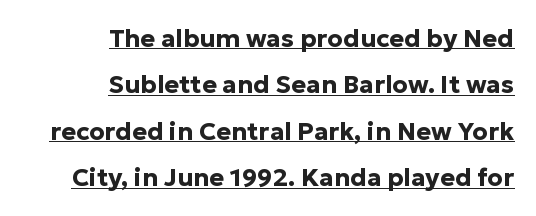
The image shows 25 px bold type, upright; set right-aligned, line spacing 1.86x, normal letter spacing, underlined.
